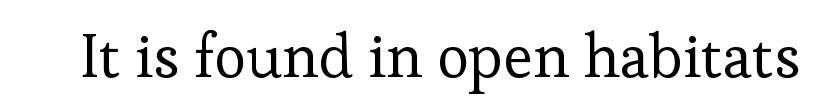
The image shows 61 px regular-weight serif type, upright; set normal letter spacing, not underlined; low stroke contrast and a medium x-height.
